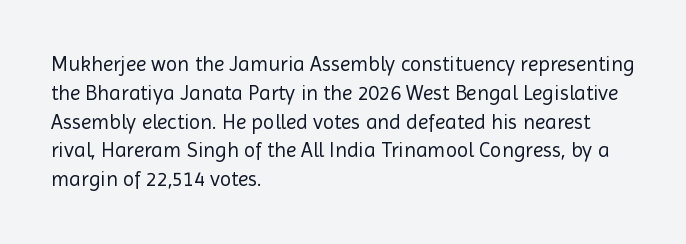
{"italic": "no", "bold": "no", "underline": "no", "align": "left", "line_spacing": "normal", "line_spacing_ratio": 1.37, "letter_spacing": "normal", "letter_spacing_em": 0.0, "glyph_px": 21}
